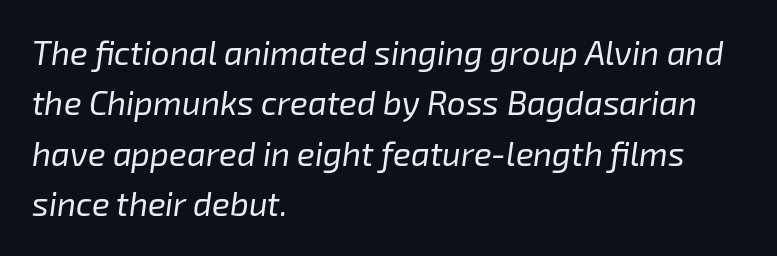
Caption: face not bold, strokes unweighted. Looking at the ascenders, they clearly lean. Nothing unusual about the tracking: characters are spaced as the font intends. Bare-footed words on every line. The passage shown is typed in a proportional face where columns would drift.
